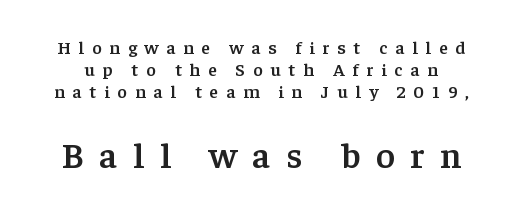
{"serif": "yes", "italic": "no", "bold": "semi", "weight": "semibold", "width": "normal", "stroke_contrast": "low", "x_height": "medium", "monospaced": "no", "underline": "no", "line_spacing_ratio": 1.22, "letter_spacing": "wide", "letter_spacing_em": 0.44, "larger_block": "second", "size_ratio": 2.0, "glyph_px": 36}
